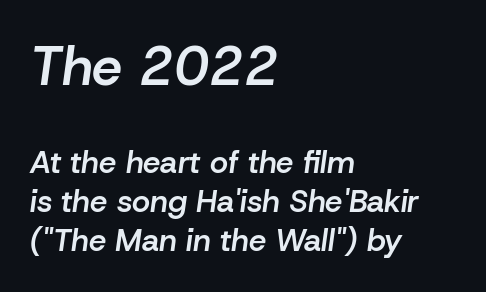
Q: Is the text bold? A: Semi-bold.
Q: Is the text italic (slanted)? A: Yes, it leans right by about 8 degrees.
Q: Is the text underlined? A: No.
Q: How is the paragraph aligned? A: Left-aligned.
Q: Is the spacing between letters normal or unusually wide? A: Normal.
Q: Is the spacing between lines tight, normal or loose? A: Normal.
Q: Which block of text is set in a larger size, the first (top) or the second (bottom)? A: The first (top) one.
Q: Width (condensed, normal, or wide)? A: Normal.
Q: Stroke contrast? A: Low.
Q: x-height? A: Medium.
Q: Monospaced? A: No.
